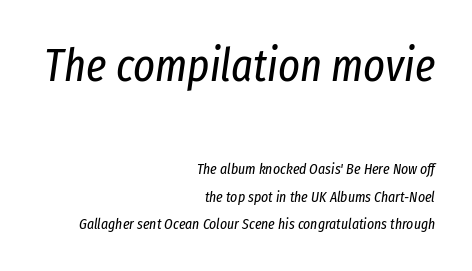
{"italic": "yes", "lean": "right", "slant_degrees": 8, "bold": "no", "weight": "regular", "width": "condensed", "stroke_contrast": "low", "x_height": "medium", "monospaced": "no", "underline": "no", "align": "right", "line_spacing_ratio": 1.85, "letter_spacing": "normal", "letter_spacing_em": 0.0, "larger_block": "first", "size_ratio": 3.07, "glyph_px": 46}
